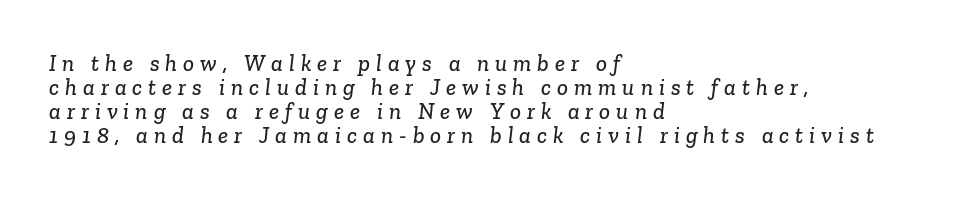
Q: Is the text underlined? A: No.
Q: How is the paragraph aligned? A: Left-aligned.
Q: Is the spacing between letters normal or unusually wide? A: Unusually wide.
Q: Is the spacing between lines tight, normal or loose? A: Tight.
